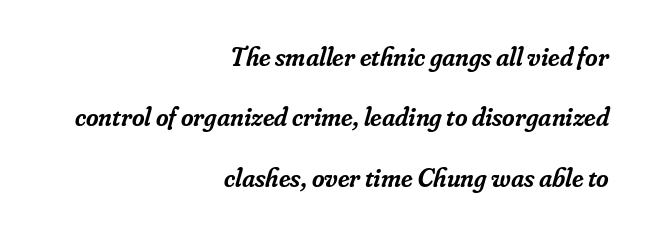
Q: Is the text bold? A: Semi-bold.
Q: Is the text italic (slanted)? A: Yes, it leans right by about 16 degrees.
Q: Is the text underlined? A: No.
Q: How is the paragraph aligned? A: Right-aligned.
Q: Is the spacing between letters normal or unusually wide? A: Normal.
Q: Is the spacing between lines tight, normal or loose? A: Loose.
